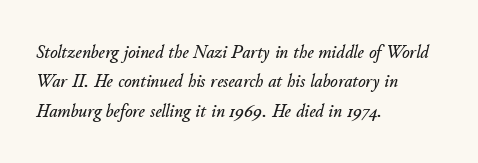
Q: Is the text italic (slanted)? A: Yes, it leans right by about 11 degrees.
Q: Is the text underlined? A: No.
Q: How is the paragraph aligned? A: Left-aligned.
Q: Is the spacing between letters normal or unusually wide? A: Normal.
Q: Is the spacing between lines tight, normal or loose? A: Normal.
